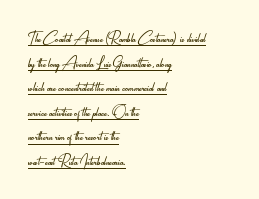
The image shows 20 px text type; set left-aligned, line spacing 1.23x, normal letter spacing, underlined.
